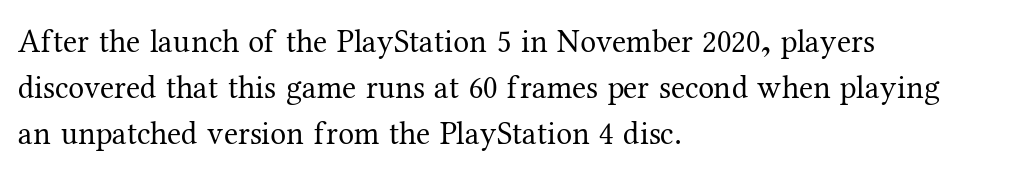
Q: Is the text bold? A: No.
Q: Is the text italic (slanted)? A: No, it is upright.
Q: Is the typeface a serif or a sans-serif typeface? A: Serif.
Q: Is the text underlined? A: No.
Q: How is the paragraph aligned? A: Left-aligned.
Q: Is the spacing between letters normal or unusually wide? A: Normal.
Q: Is the spacing between lines tight, normal or loose? A: Normal.
Q: Width (condensed, normal, or wide)? A: Normal.
Q: Stroke contrast? A: Medium.
Q: x-height? A: Medium.
Q: Monospaced? A: No.
